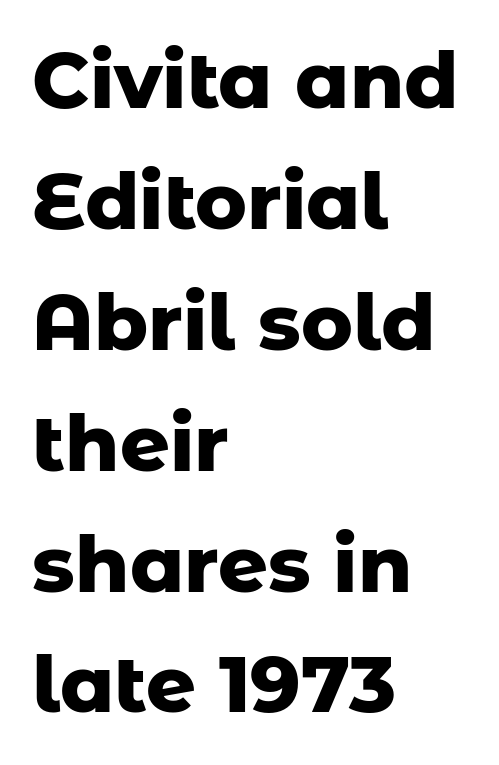
The image shows 78 px heavy sans-serif type, upright; set left-aligned, normal line spacing (1.55x), normal letter spacing, not underlined; low stroke contrast and a medium x-height.
